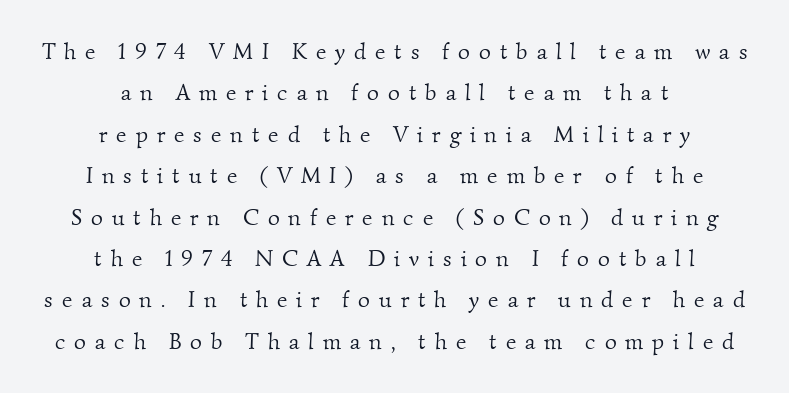
{"bold": "no", "underline": "no", "align": "center", "line_spacing_ratio": 1.8, "letter_spacing": "wide", "letter_spacing_em": 0.39, "glyph_px": 23}
